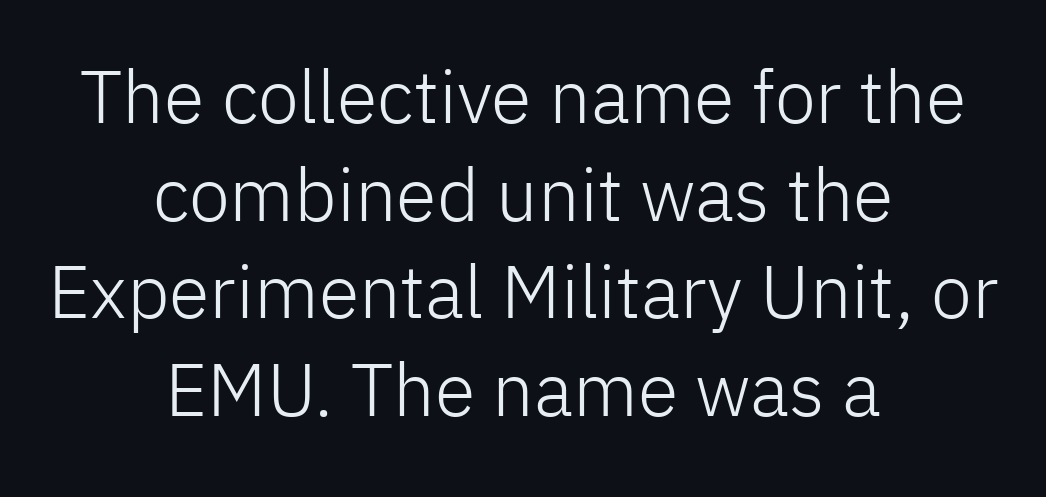
In terms of letterform style, serifs are entirely absent. Normally led — the rows are evenly, conventionally spaced. Look at the tracking — it's just the regular setting, nothing added. No word sits above an underline.
